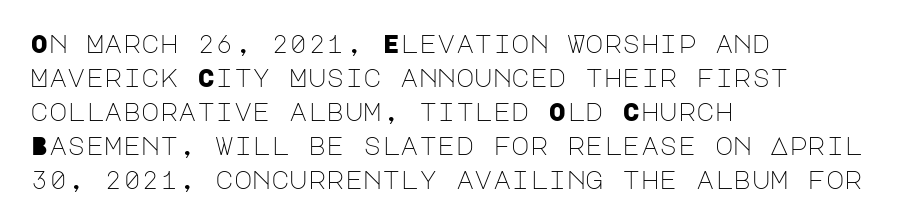
{"italic": "no", "bold": "no", "underline": "no", "align": "left", "line_spacing": "normal", "line_spacing_ratio": 1.36, "letter_spacing": "normal", "letter_spacing_em": 0.0, "glyph_px": 25}
